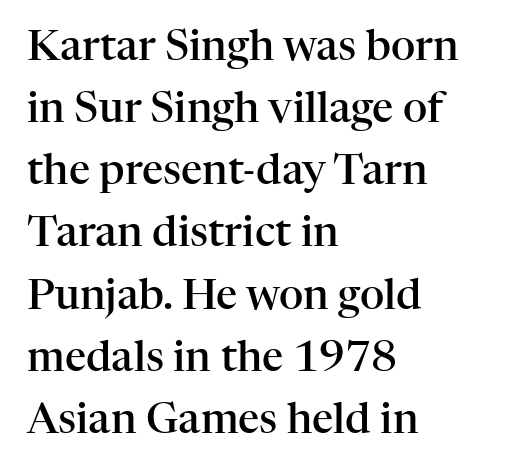
{"serif": "yes", "italic": "no", "bold": "semi", "weight": "semibold", "width": "normal", "stroke_contrast": "high", "x_height": "medium", "monospaced": "no", "underline": "no", "align": "left", "line_spacing": "normal", "line_spacing_ratio": 1.48, "letter_spacing": "normal", "letter_spacing_em": 0.0, "glyph_px": 42}
